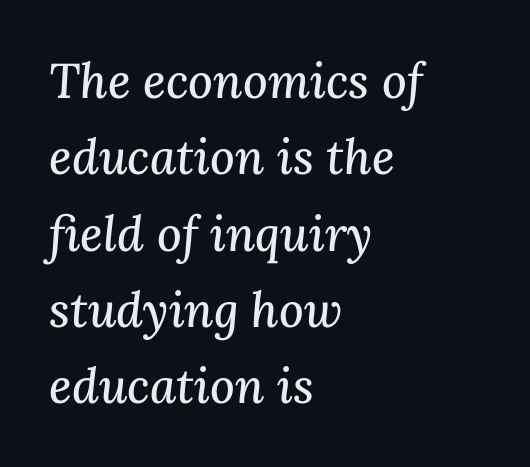
Q: Is the text italic (slanted)? A: Yes, it leans right by about 3 degrees.
Q: Is the typeface a serif or a sans-serif typeface? A: Serif.
Q: Is the text underlined? A: No.
Q: How is the paragraph aligned? A: Left-aligned.
Q: Is the spacing between letters normal or unusually wide? A: Normal.
Q: Is the spacing between lines tight, normal or loose? A: Normal.
Q: Width (condensed, normal, or wide)? A: Normal.
Q: Stroke contrast? A: Medium.
Q: x-height? A: Medium.
Q: Monospaced? A: No.
